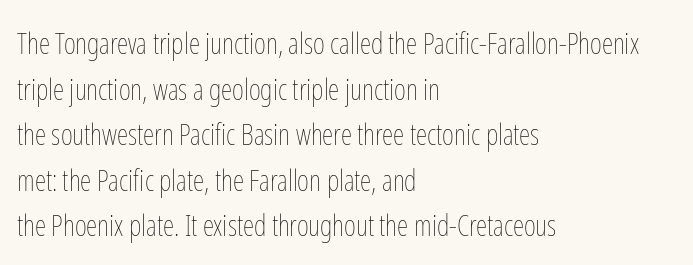
Q: Is the text bold? A: No.
Q: Is the text italic (slanted)? A: No, it is upright.
Q: Is the text underlined? A: No.
Q: How is the paragraph aligned? A: Left-aligned.
Q: Is the spacing between letters normal or unusually wide? A: Normal.
Q: Is the spacing between lines tight, normal or loose? A: Normal.
Q: Width (condensed, normal, or wide)? A: Condensed.
Q: Stroke contrast? A: Low.
Q: x-height? A: Medium.
Q: Monospaced? A: No.
